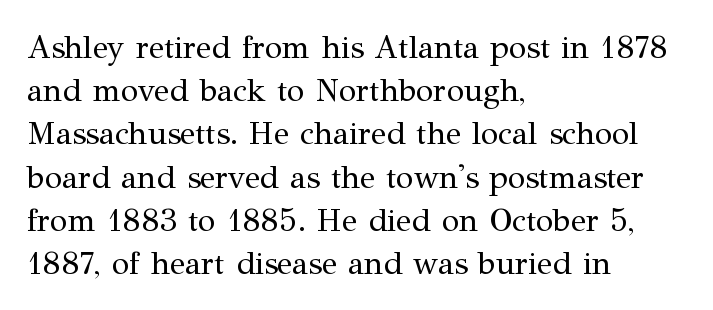
The image shows 32 px regular-weight serif type, upright; set left-aligned, normal line spacing (1.35x), normal letter spacing, not underlined; medium stroke contrast and a medium x-height.
